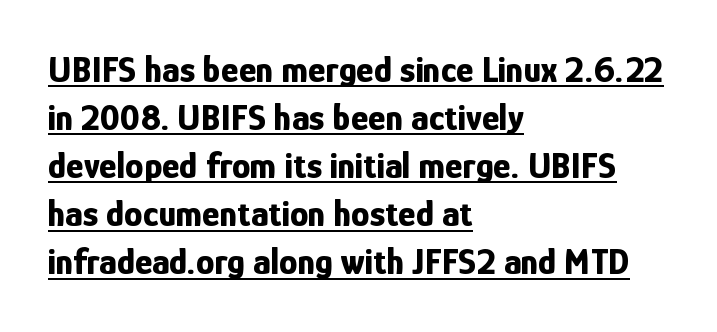
Q: Is the text bold? A: Yes.
Q: Is the text italic (slanted)? A: No, it is upright.
Q: Is the typeface a serif or a sans-serif typeface? A: Sans-serif.
Q: Is the text underlined? A: Yes.
Q: How is the paragraph aligned? A: Left-aligned.
Q: Is the spacing between letters normal or unusually wide? A: Normal.
Q: Is the spacing between lines tight, normal or loose? A: Normal.
Q: Width (condensed, normal, or wide)? A: Condensed.
Q: Stroke contrast? A: Low.
Q: x-height? A: Medium.
Q: Monospaced? A: No.
